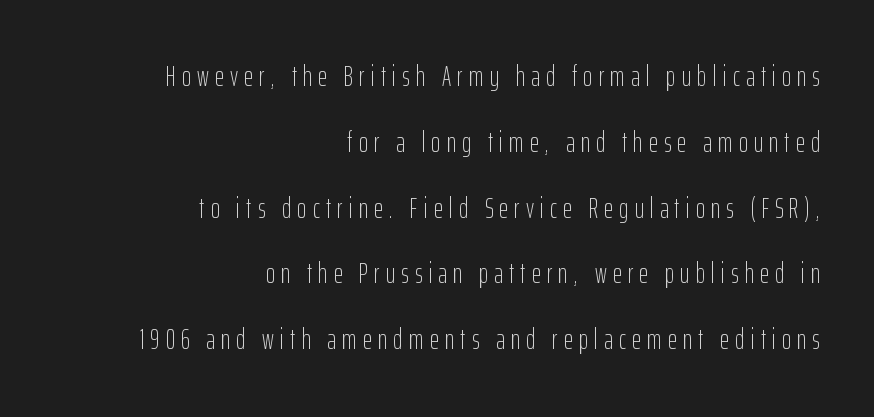
The image shows 28 px light, condensed sans-serif type, upright; set right-aligned, loose line spacing (2.35x), unusually wide letter spacing (+0.22 em), not underlined; low stroke contrast and a medium x-height.
